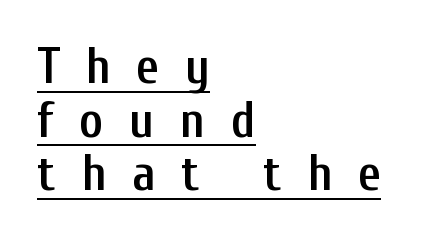
The image shows 51 px semibold, condensed sans-serif type, upright; set left-aligned, tight line spacing (1.05x), unusually wide letter spacing (+0.5 em), underlined; low stroke contrast and a medium x-height.
